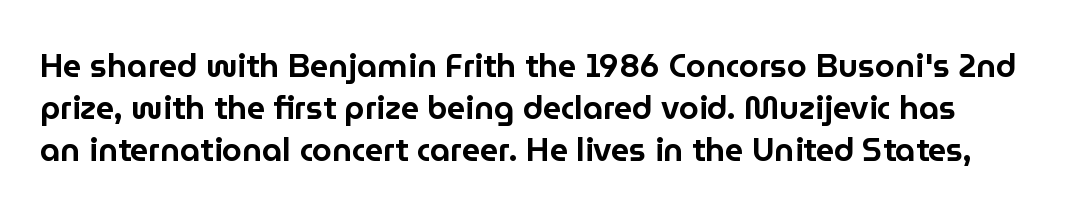
The letters stand upright; this is a roman face. Is this a fixed-width face? No — the glyphs have proportional, varying widths. The rendering shows plain stroke endings on the letterforms — a sans-serif design. The words here are not underlined.
